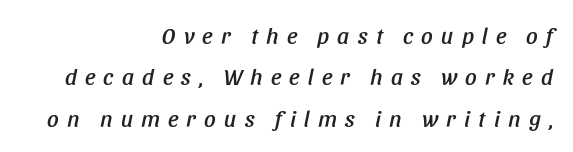
{"italic": "yes", "lean": "right", "slant_degrees": 11, "underline": "no", "align": "right", "line_spacing_ratio": 1.8, "letter_spacing": "wide", "letter_spacing_em": 0.36, "glyph_px": 23}
